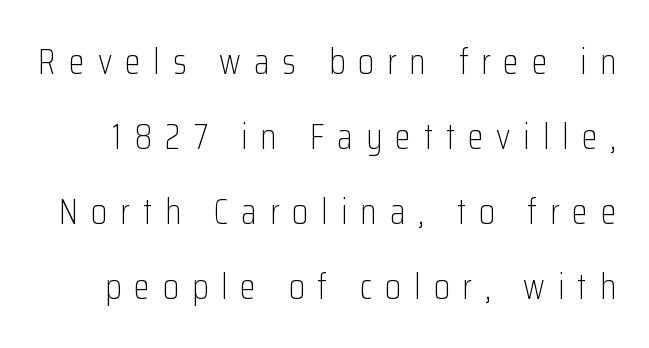
Q: Is the text bold? A: No.
Q: Is the text italic (slanted)? A: No, it is upright.
Q: Is the typeface a serif or a sans-serif typeface? A: Sans-serif.
Q: Is the text underlined? A: No.
Q: Is the spacing between letters normal or unusually wide? A: Unusually wide.
Q: Is the spacing between lines tight, normal or loose? A: Loose.
Q: Width (condensed, normal, or wide)? A: Condensed.
Q: Stroke contrast? A: Low.
Q: x-height? A: Medium.
Q: Monospaced? A: No.
